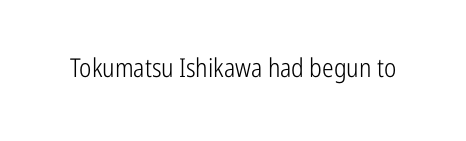
The image shows 26 px text type, upright; set normal letter spacing, not underlined.
